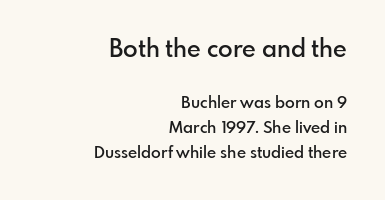
The image shows 24 px text type, upright; set right-aligned, normal line spacing (1.56x), normal letter spacing, not underlined; the first (top) block is 1.5x larger.
